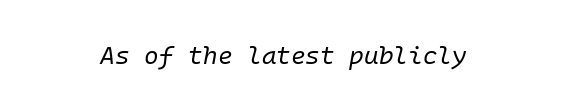
{"italic": "yes", "lean": "right", "slant_degrees": 10, "bold": "no", "underline": "no", "letter_spacing": "normal", "letter_spacing_em": 0.0, "glyph_px": 25}
